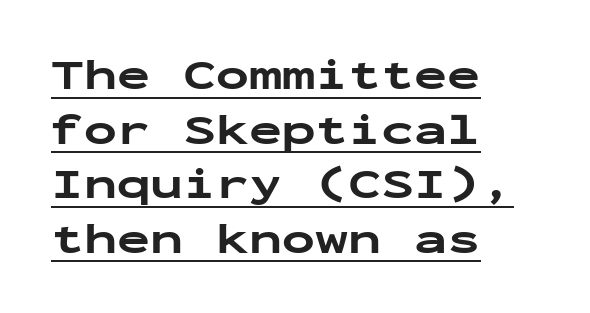
Q: Is the text bold? A: Yes.
Q: Is the text italic (slanted)? A: No, it is upright.
Q: Is the typeface a serif or a sans-serif typeface? A: Sans-serif.
Q: Is the text underlined? A: Yes.
Q: How is the paragraph aligned? A: Left-aligned.
Q: Is the spacing between letters normal or unusually wide? A: Normal.
Q: Width (condensed, normal, or wide)? A: Wide.
Q: Stroke contrast? A: Low.
Q: x-height? A: Medium.
Q: Monospaced? A: Yes.
